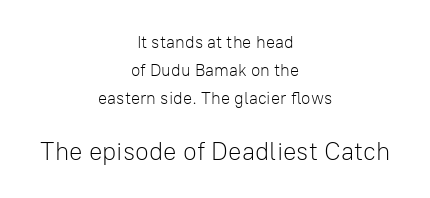
The image shows 25 px text type, upright; set centered, normal line spacing (1.66x), normal letter spacing, not underlined; the second (bottom) block is 1.47x larger.
